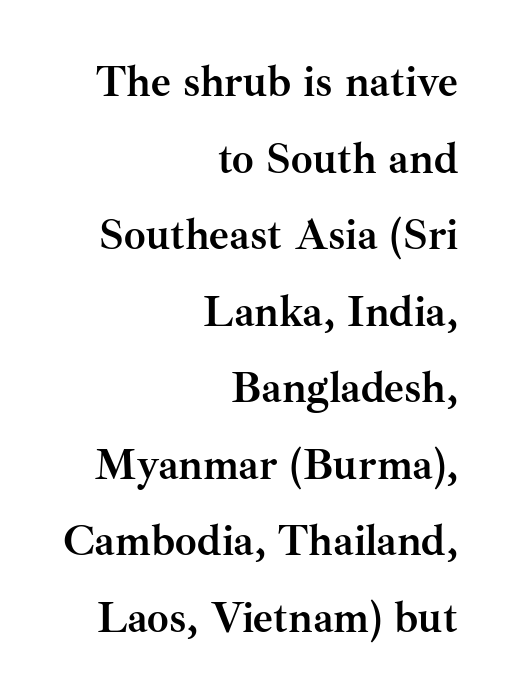
{"serif": "yes", "italic": "no", "bold": "yes", "weight": "semibold", "width": "normal", "stroke_contrast": "medium", "x_height": "small", "monospaced": "no", "underline": "no", "align": "right", "line_spacing_ratio": 1.78, "letter_spacing": "normal", "letter_spacing_em": 0.0, "glyph_px": 43}
